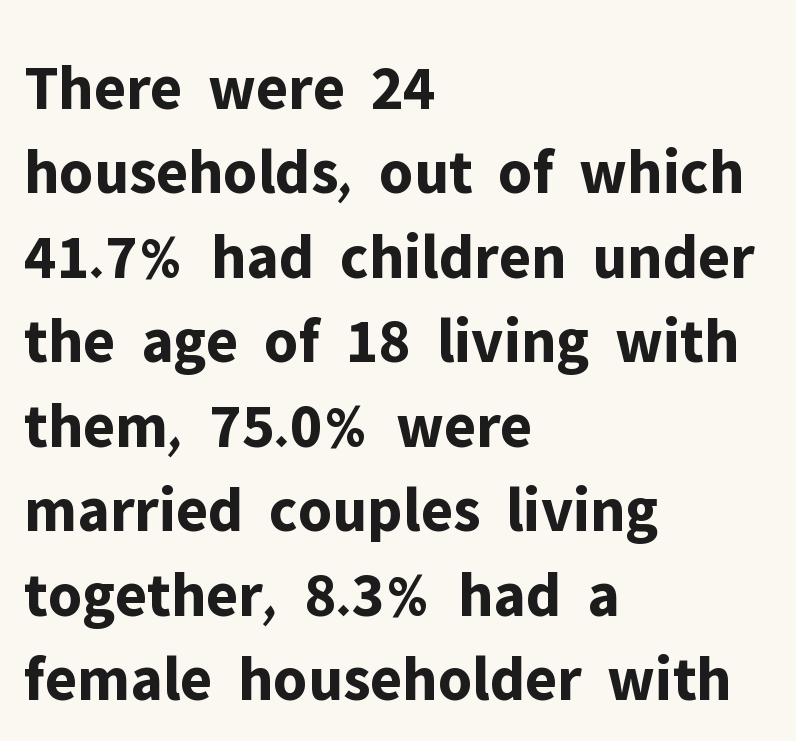
The image shows 64 px bold sans-serif type, upright; set left-aligned, normal line spacing (1.32x), normal letter spacing, not underlined; low stroke contrast and a medium x-height.
